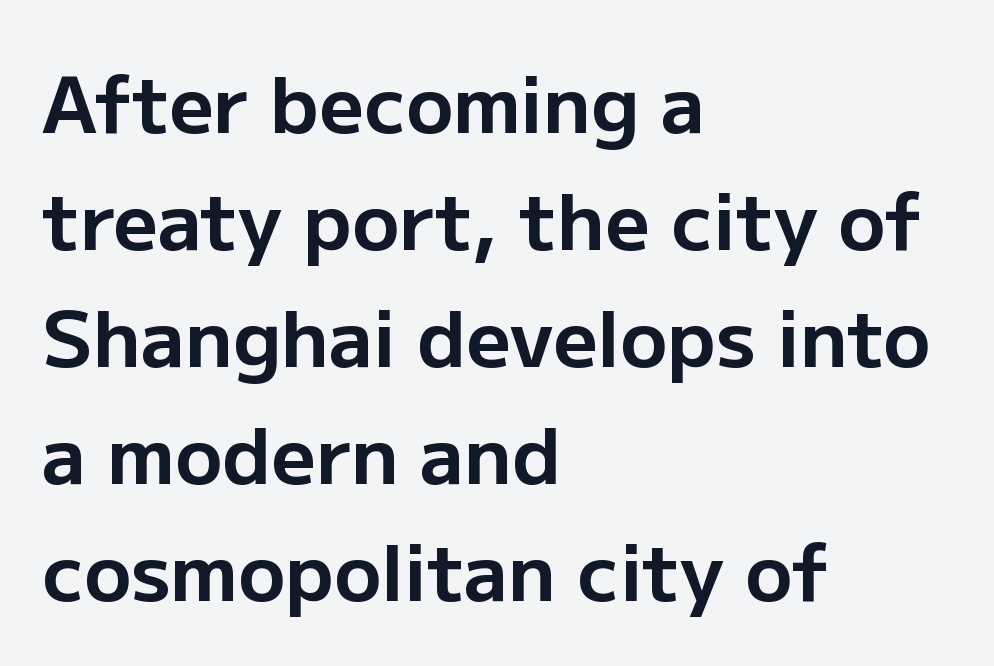
No word sits above an underline. A student would call this left alignment; a typographer would say flush left, rag right. Italic? Not at all — the glyphs are vertical. A sans-serif font was chosen for this passage. The letters sit at their default tracking, neither squeezed nor spread.
